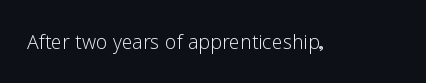
{"italic": "no", "bold": "no", "underline": "no", "letter_spacing": "normal", "letter_spacing_em": 0.0, "glyph_px": 26}
